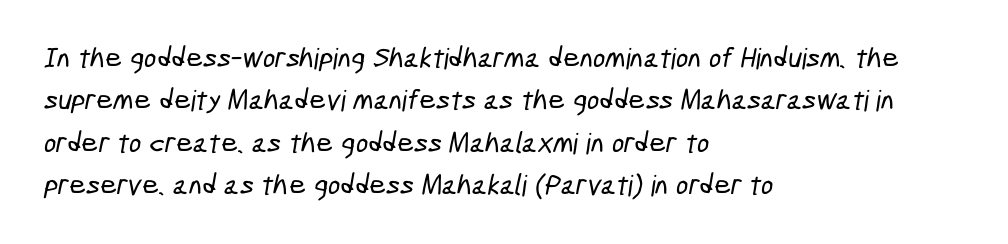
{"serif": "no", "width": "condensed", "stroke_contrast": "low", "x_height": "medium", "monospaced": "no", "underline": "no", "align": "left", "line_spacing": "normal", "line_spacing_ratio": 1.46, "letter_spacing": "normal", "letter_spacing_em": 0.0, "glyph_px": 29}
